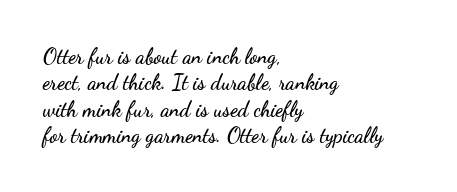
Is there much room between lines? A standard amount, neither cramped nor airy. The line texture is even and compact thanks to regular tracking. The paragraph has a hard left edge and a soft right edge. The strip under each line holds only bare page.
